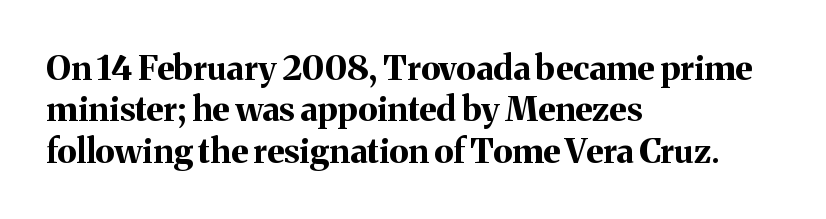
The image shows 34 px bold serif type, upright; set left-aligned, line spacing 1.22x, normal letter spacing, not underlined; medium stroke contrast and a medium x-height.
